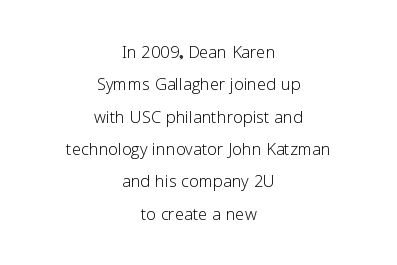
{"italic": "no", "bold": "no", "underline": "no", "align": "center", "line_spacing": "normal", "line_spacing_ratio": 1.47, "letter_spacing": "normal", "letter_spacing_em": 0.0, "glyph_px": 22}
